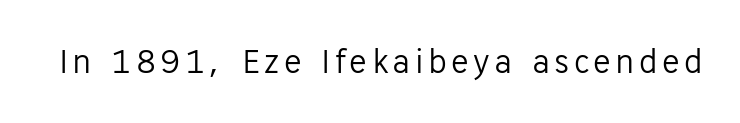
The image shows 36 px light sans-serif type, upright; set not underlined; low stroke contrast and a medium x-height.
